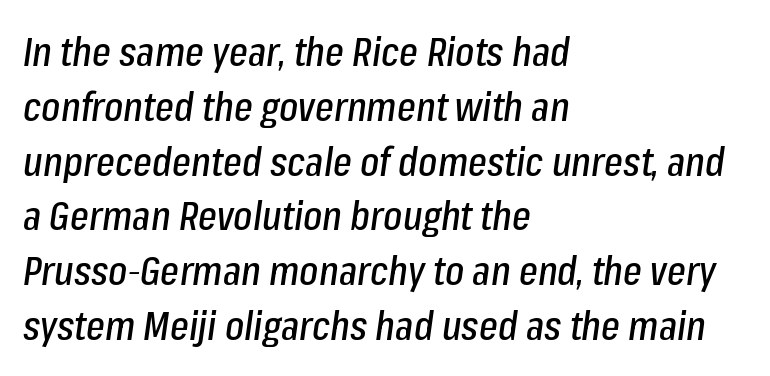
{"italic": "yes", "lean": "right", "slant_degrees": 8, "width": "condensed", "stroke_contrast": "low", "x_height": "medium", "monospaced": "no", "underline": "no", "align": "left", "line_spacing": "normal", "line_spacing_ratio": 1.37, "letter_spacing": "normal", "letter_spacing_em": 0.0, "glyph_px": 40}
